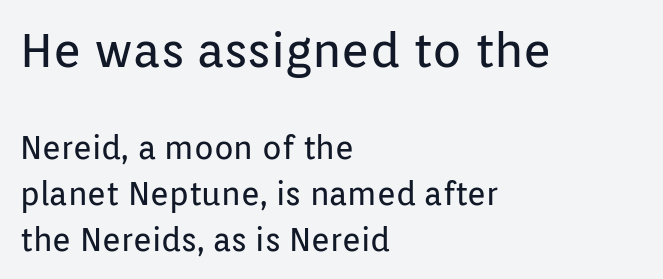
The typeface chosen for these lines omits serifs. Weight: not bold — regular or lighter. Horizontal bands of white between lines are of average thickness. Size hierarchy here favors the leading block over the trailing one. Upright lettering throughout. Underline: absent.
